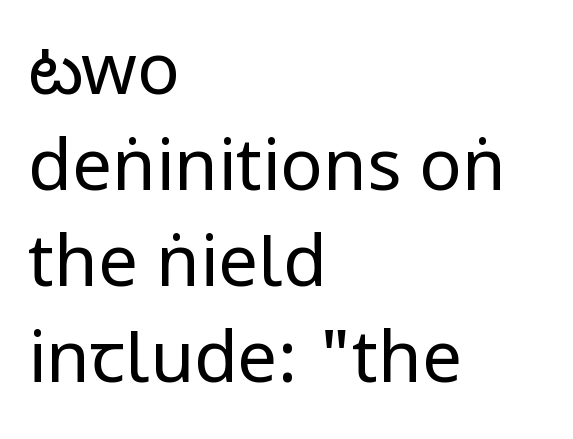
This reads as an unemphasized weight, regular at the heaviest. The letters sit at their default tracking, neither squeezed nor spread. The baseline area is clear. What's the leading like? Ordinary, nothing unusual.
